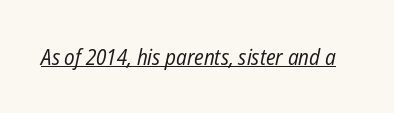
Q: Is the text bold? A: No.
Q: Is the text italic (slanted)? A: Yes, it leans right by about 12 degrees.
Q: Is the text underlined? A: Yes.
Q: Is the spacing between letters normal or unusually wide? A: Normal.
